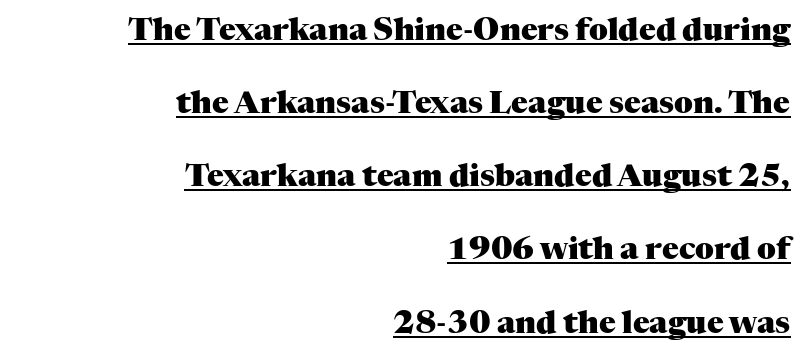
The image shows 31 px heavy serif type, upright; set right-aligned, loose line spacing (2.36x), normal letter spacing, underlined; medium stroke contrast and a medium x-height.
